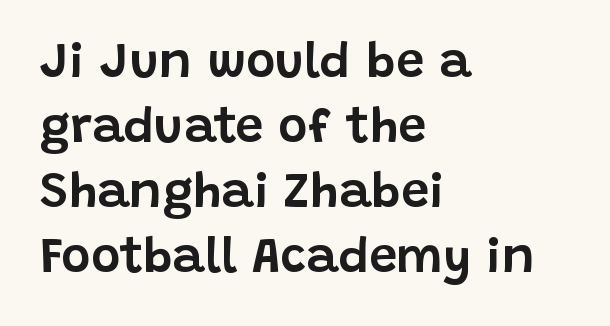
The image shows 50 px sans-serif type, upright; set left-aligned, normal line spacing (1.3x), normal letter spacing, not underlined; low stroke contrast and a large x-height.
